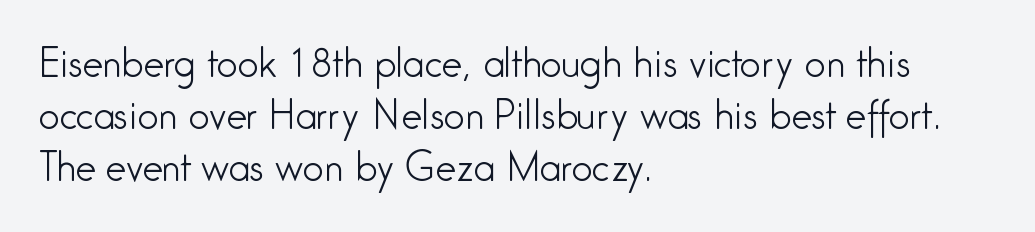
The image shows 37 px light, condensed sans-serif type, upright; set left-aligned, normal line spacing (1.41x), normal letter spacing, not underlined; low stroke contrast and a medium x-height.
